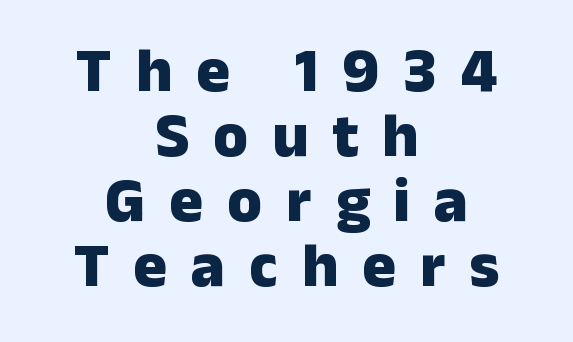
{"serif": "no", "italic": "no", "bold": "yes", "weight": "heavy", "width": "normal", "stroke_contrast": "low", "x_height": "medium", "monospaced": "no", "underline": "no", "align": "center", "line_spacing": "tight", "line_spacing_ratio": 1.03, "letter_spacing": "wide", "letter_spacing_em": 0.38, "glyph_px": 63}
